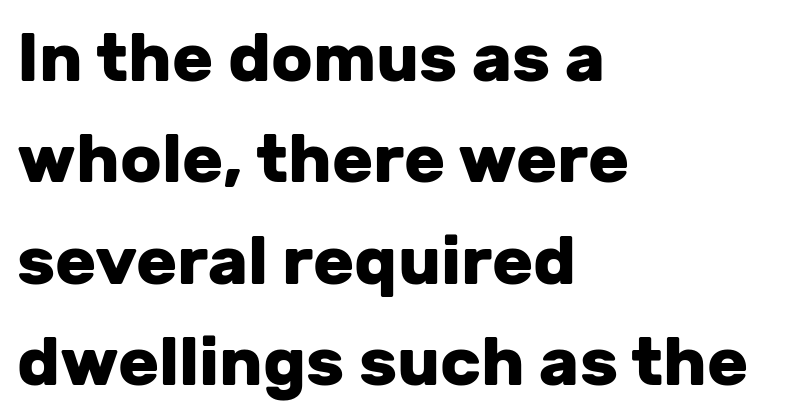
{"serif": "no", "italic": "no", "bold": "yes", "weight": "heavy", "width": "normal", "stroke_contrast": "low", "x_height": "medium", "monospaced": "no", "underline": "no", "align": "left", "line_spacing": "normal", "line_spacing_ratio": 1.49, "letter_spacing": "normal", "letter_spacing_em": 0.0, "glyph_px": 68}
